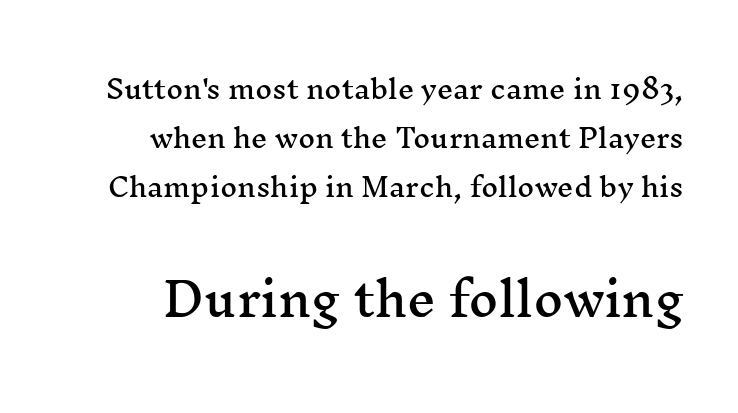
The image shows 46 px wide serif type, upright; set right-aligned, line spacing 1.89x, normal letter spacing, not underlined; the second (bottom) block is 1.77x larger; medium stroke contrast and a medium x-height.
